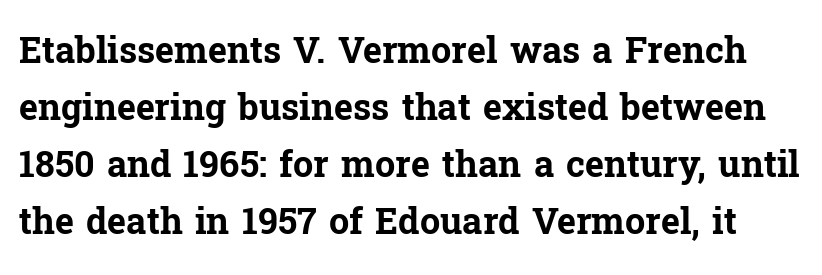
The image shows 36 px bold serif type, upright; set normal line spacing (1.58x), normal letter spacing, not underlined; low stroke contrast and a medium x-height.
